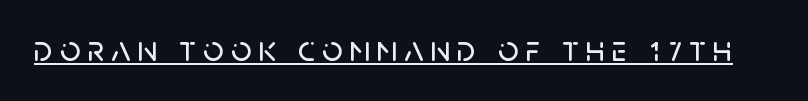
The image shows 36 px sans-serif type, upright; set underlined; low stroke contrast and a large x-height.
